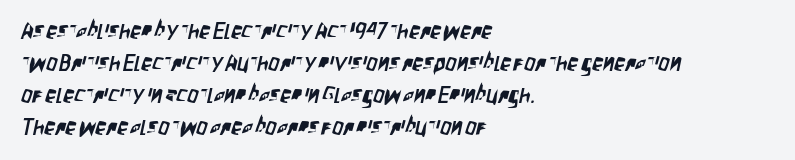
Q: Is the text underlined? A: No.
Q: How is the paragraph aligned? A: Left-aligned.
Q: Is the spacing between letters normal or unusually wide? A: Normal.
Q: Is the spacing between lines tight, normal or loose? A: Normal.
